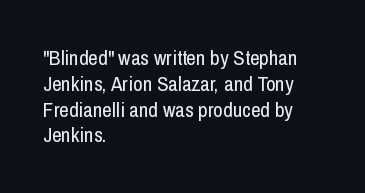
Q: Is the text bold? A: No.
Q: Is the text italic (slanted)? A: No, it is upright.
Q: Is the text underlined? A: No.
Q: How is the paragraph aligned? A: Left-aligned.
Q: Is the spacing between letters normal or unusually wide? A: Normal.
